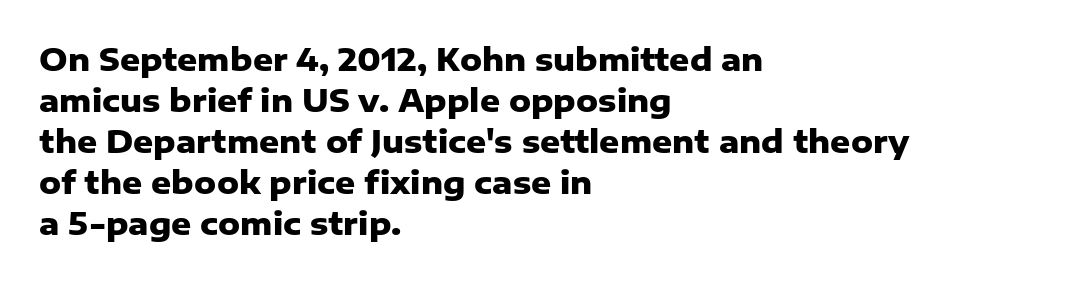
Do the characters align in a grid? No, the font is proportional. Classification — sans serif. Emphasis by weight is at full strength: bold. Summary of vertical rhythm: regular, with standard interline spacing.
